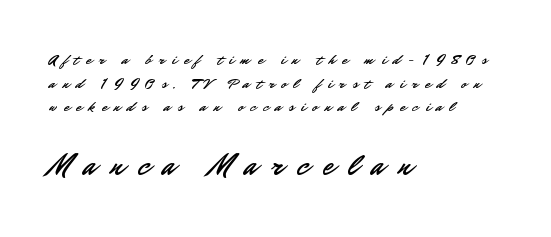
{"serif": "no", "width": "normal", "stroke_contrast": "low", "x_height": "small", "monospaced": "no", "underline": "no", "align": "left", "line_spacing": "normal", "line_spacing_ratio": 1.58, "letter_spacing": "wide", "letter_spacing_em": 0.47, "larger_block": "second", "size_ratio": 2.0, "glyph_px": 30}
